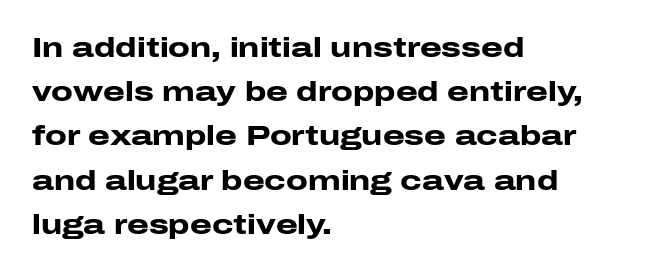
Grotesque or geometric, the face here clearly has no serifs. Think of a printed novel: that variable character pitch is what you see here. Look at the stroke-to-counter ratio: heavy, a bold. The gaps between neighbouring characters are ordinary and unremarkable.
